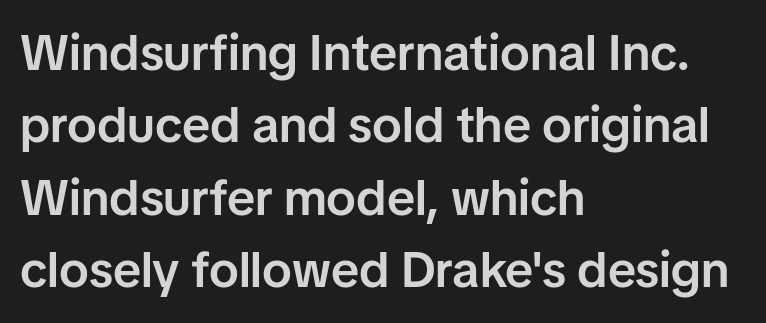
Q: Is the text bold? A: Semi-bold.
Q: Is the text italic (slanted)? A: No, it is upright.
Q: Is the typeface a serif or a sans-serif typeface? A: Sans-serif.
Q: Is the text underlined? A: No.
Q: How is the paragraph aligned? A: Left-aligned.
Q: Is the spacing between letters normal or unusually wide? A: Normal.
Q: Is the spacing between lines tight, normal or loose? A: Normal.
Q: Width (condensed, normal, or wide)? A: Normal.
Q: Stroke contrast? A: Low.
Q: x-height? A: Medium.
Q: Monospaced? A: No.
